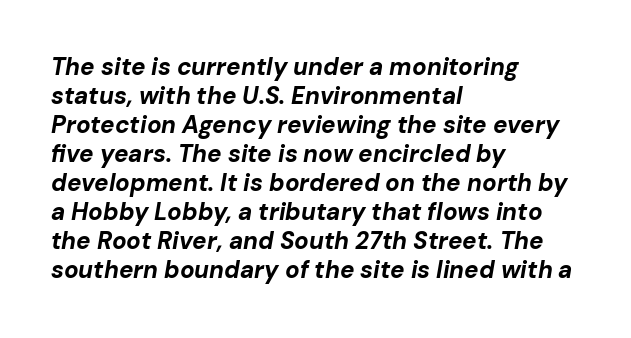
The image shows 24 px bold type, italic (leaning right); set left-aligned, line spacing 1.21x, normal letter spacing, not underlined.
